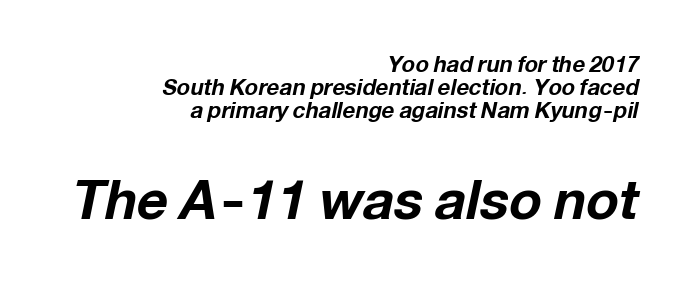
Observe the lean: these are italic letterforms. Do the characters align in a grid? No, the font is proportional. Check the space under the baseline: it is left empty. You could barely slide anything between these rows. Emphasis by weight is at full strength: bold. The typesetter chose a ragged-left arrangement here.
